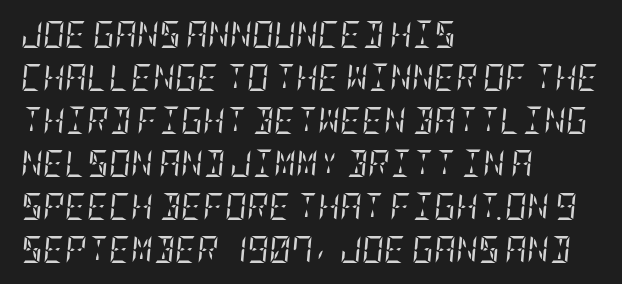
Q: Is the text bold? A: No.
Q: Is the text italic (slanted)? A: Yes, it leans right by about 5 degrees.
Q: Is the text underlined? A: No.
Q: How is the paragraph aligned? A: Left-aligned.
Q: Is the spacing between letters normal or unusually wide? A: Normal.
Q: Is the spacing between lines tight, normal or loose? A: Normal.
